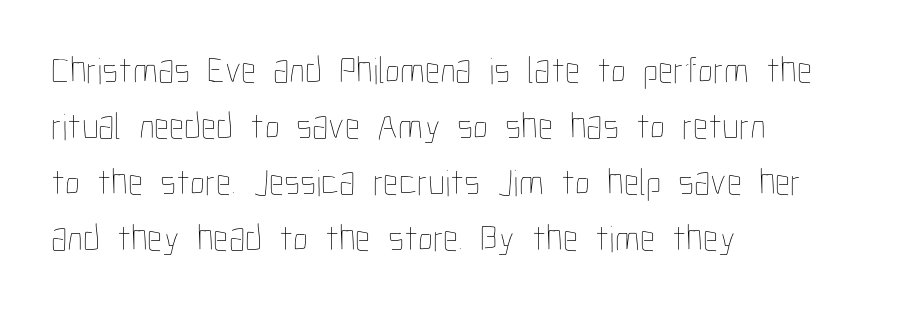
Lines of text with bare space underneath. The gaps between neighbouring characters are ordinary and unremarkable. Leading: standard. The typeface has the unassuming heft of standard copy or less. No italicization has been applied; the sample stays upright.
